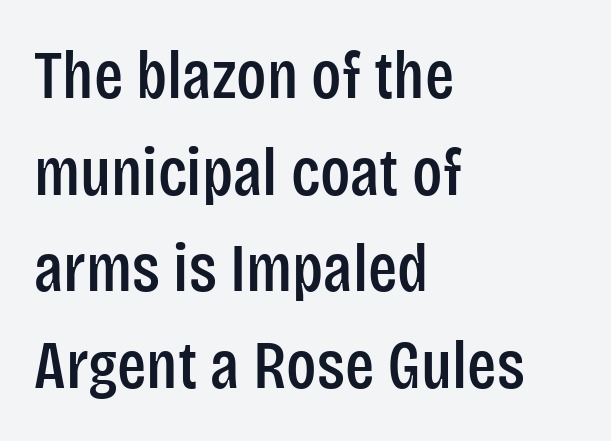
There is no visible air inserted between adjacent glyphs. The gap between lines stays unmarked. Letterform terminals end flat and unadorned throughout the passage. Layout note: lines flush left. The passage shown is typed in a proportional face where columns would drift.
